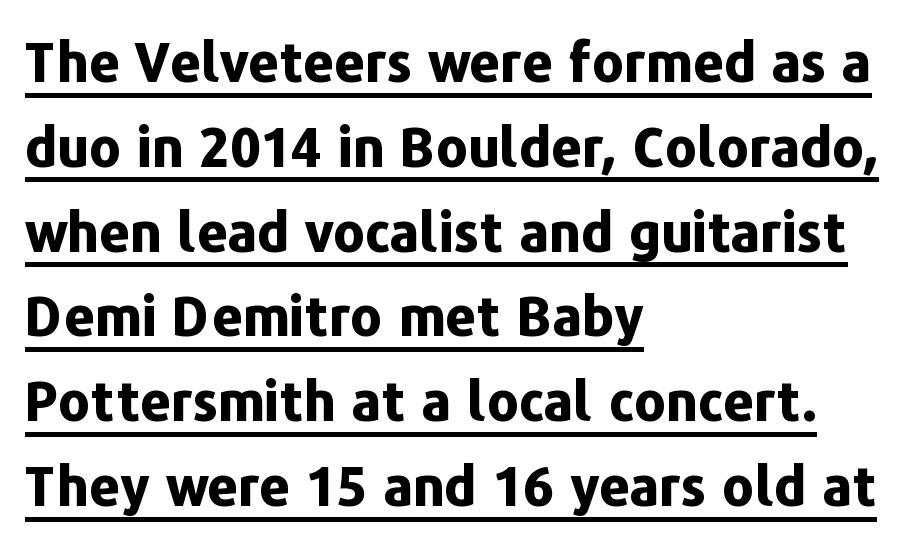
Q: Is the text bold? A: Yes.
Q: Is the text italic (slanted)? A: No, it is upright.
Q: Is the typeface a serif or a sans-serif typeface? A: Sans-serif.
Q: Is the text underlined? A: Yes.
Q: How is the paragraph aligned? A: Left-aligned.
Q: Is the spacing between letters normal or unusually wide? A: Normal.
Q: Is the spacing between lines tight, normal or loose? A: Normal.
Q: Width (condensed, normal, or wide)? A: Normal.
Q: Stroke contrast? A: Low.
Q: x-height? A: Medium.
Q: Monospaced? A: No.
